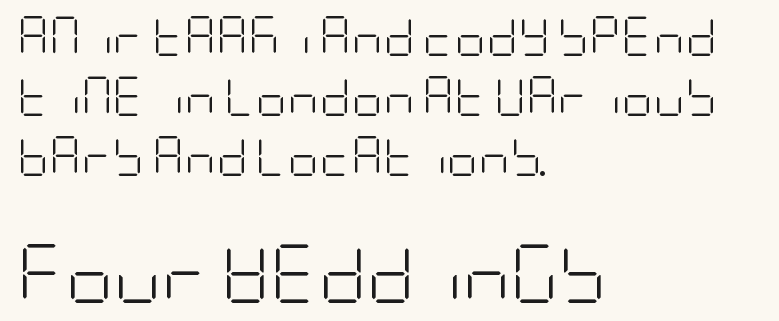
Q: Is the text bold? A: No.
Q: Is the text italic (slanted)? A: No, it is upright.
Q: Is the typeface a serif or a sans-serif typeface? A: Sans-serif.
Q: Is the text underlined? A: No.
Q: How is the paragraph aligned? A: Left-aligned.
Q: Is the spacing between letters normal or unusually wide? A: Normal.
Q: Is the spacing between lines tight, normal or loose? A: Normal.
Q: Which block of text is set in a larger size, the first (top) or the second (bottom)? A: The second (bottom) one.
Q: Width (condensed, normal, or wide)? A: Condensed.
Q: Stroke contrast? A: Low.
Q: x-height? A: Large.
